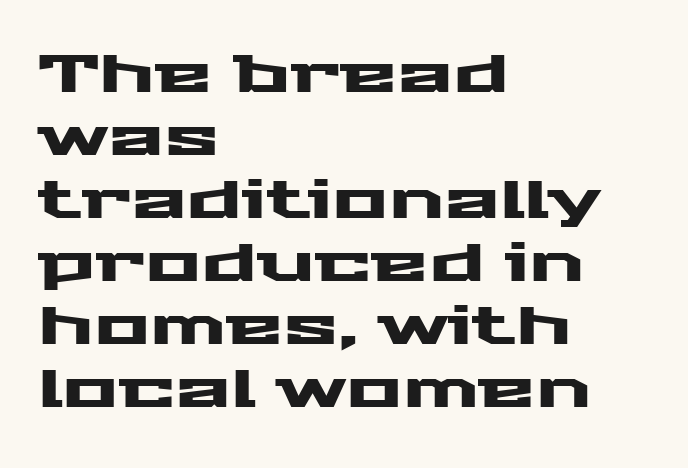
{"serif": "no", "italic": "no", "width": "wide", "stroke_contrast": "medium", "x_height": "medium", "monospaced": "no", "underline": "no", "align": "left", "line_spacing_ratio": 1.21, "letter_spacing": "normal", "letter_spacing_em": 0.0, "glyph_px": 52}
